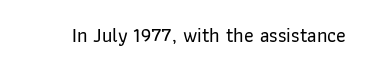
These lines keep a tight, regular rhythm from letter to letter. Unmarked baselines from the first word to the last. Italic: no, the glyphs are upright roman.
